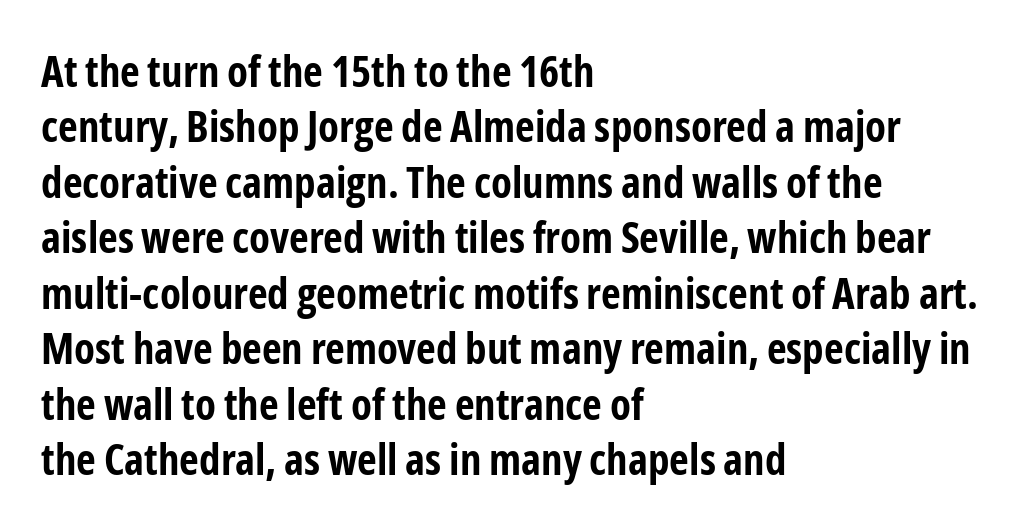
Spacing verdict: proportional, widths tailored to each character. Letterform terminals end flat and unadorned throughout the passage. A classic flush-left, rag-right setting is used for this passage. Each word holds together tightly as a unit, with standard inter-letter gaps.
